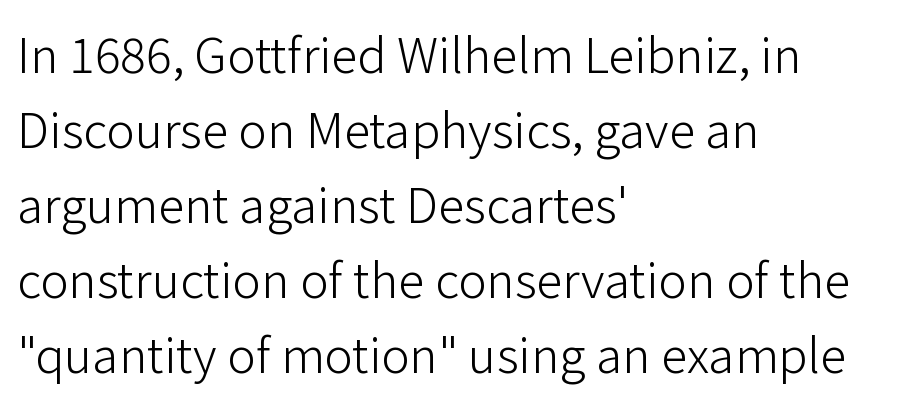
Q: Is the text bold? A: No.
Q: Is the text italic (slanted)? A: No, it is upright.
Q: Is the typeface a serif or a sans-serif typeface? A: Sans-serif.
Q: Is the text underlined? A: No.
Q: How is the paragraph aligned? A: Left-aligned.
Q: Is the spacing between letters normal or unusually wide? A: Normal.
Q: Is the spacing between lines tight, normal or loose? A: Normal.
Q: Width (condensed, normal, or wide)? A: Normal.
Q: Stroke contrast? A: Low.
Q: x-height? A: Medium.
Q: Monospaced? A: No.
